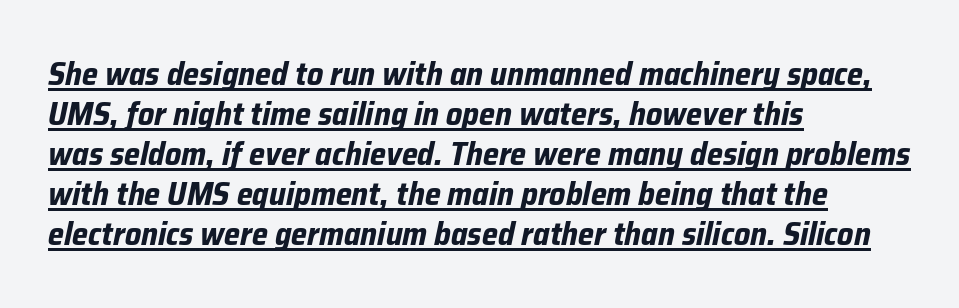
Q: Is the text bold? A: Yes.
Q: Is the text italic (slanted)? A: Yes, it leans right by about 12 degrees.
Q: Is the text underlined? A: Yes.
Q: How is the paragraph aligned? A: Left-aligned.
Q: Is the spacing between letters normal or unusually wide? A: Normal.
Q: Is the spacing between lines tight, normal or loose? A: Normal.
Q: Width (condensed, normal, or wide)? A: Normal.
Q: Stroke contrast? A: Low.
Q: x-height? A: Medium.
Q: Monospaced? A: No.
